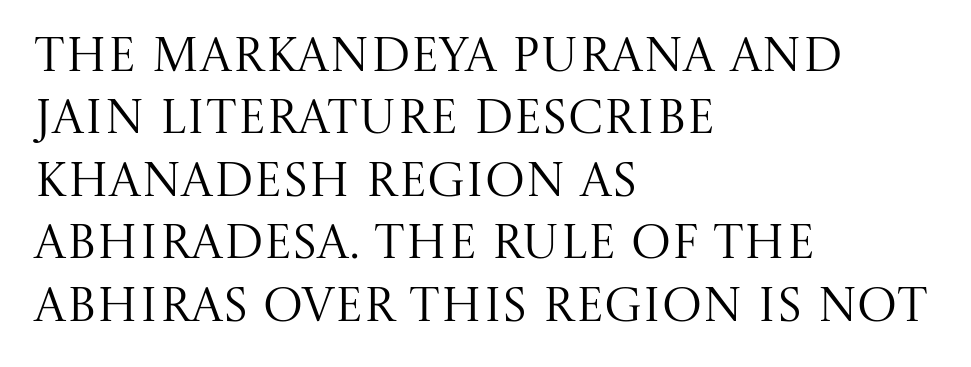
Whoever set this chose a conventional vertical rhythm. Letters have the restrained weight of plain body copy at most. Each word holds together tightly as a unit, with standard inter-letter gaps. You could not count columns in this text — the font is proportionally spaced. Descender tails drop into unmarked territory.
